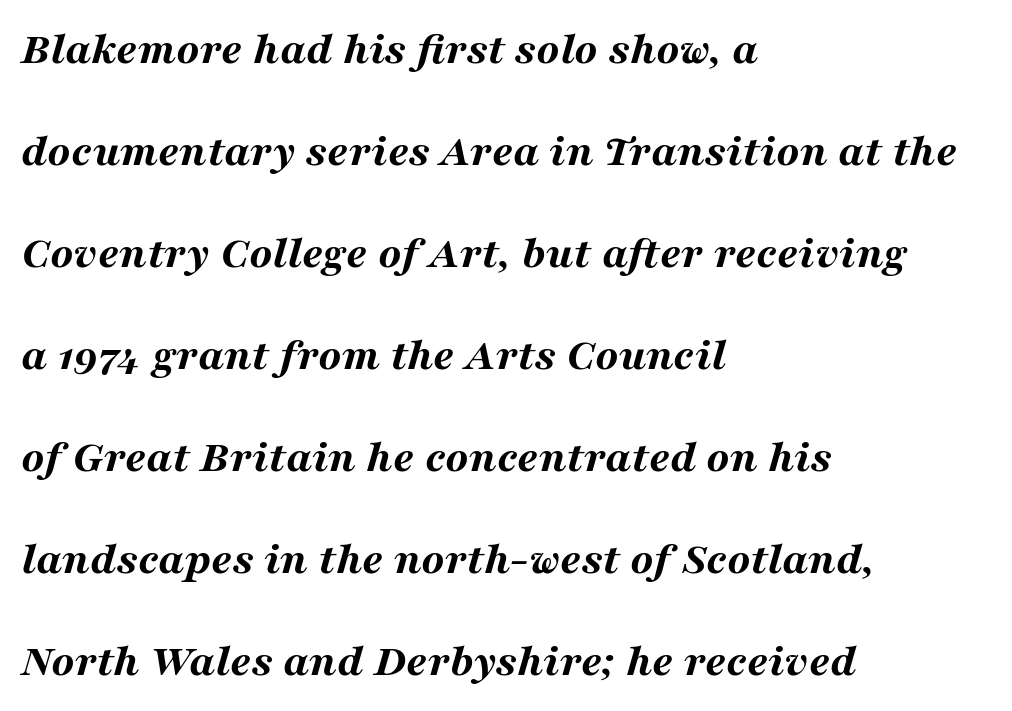
Q: Is the text bold? A: Yes.
Q: Is the text italic (slanted)? A: Yes, it leans right by about 16 degrees.
Q: Is the text underlined? A: No.
Q: How is the paragraph aligned? A: Left-aligned.
Q: Is the spacing between letters normal or unusually wide? A: Normal.
Q: Is the spacing between lines tight, normal or loose? A: Loose.
Q: Width (condensed, normal, or wide)? A: Wide.
Q: Stroke contrast? A: Medium.
Q: x-height? A: Medium.
Q: Monospaced? A: No.
